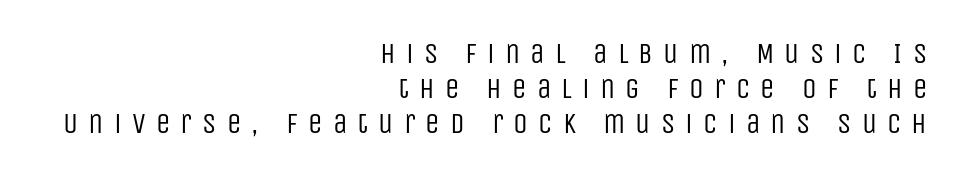
The image shows 29 px regular-weight, condensed sans-serif type, upright; set right-aligned, line spacing 1.2x, unusually wide letter spacing (+0.35 em), not underlined; low stroke contrast and a large x-height.
